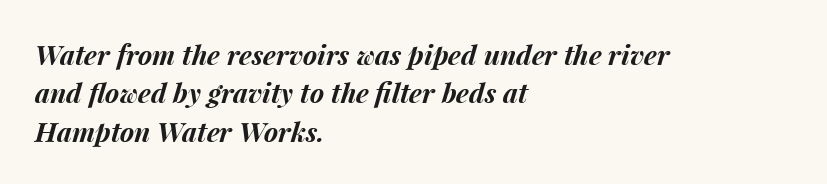
{"italic": "yes", "lean": "right", "slant_degrees": 15, "bold": "yes", "underline": "no", "align": "left", "line_spacing": "normal", "line_spacing_ratio": 1.42, "letter_spacing": "normal", "letter_spacing_em": 0.0, "glyph_px": 27}
